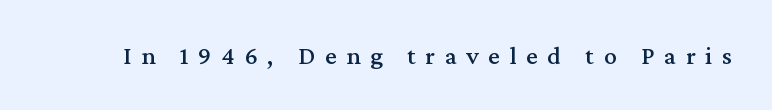
Rendered with straight, roman letterforms. Inter-character spacing is expanded well beyond the font's built-in metrics. Descender tails drop into unmarked territory.
